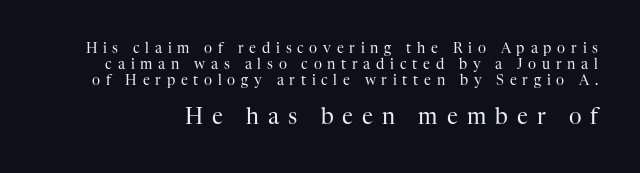
The image shows 22 px text type, upright; set tight line spacing (1.13x), unusually wide letter spacing (+0.41 em), not underlined; the second (bottom) block is 1.57x larger.
